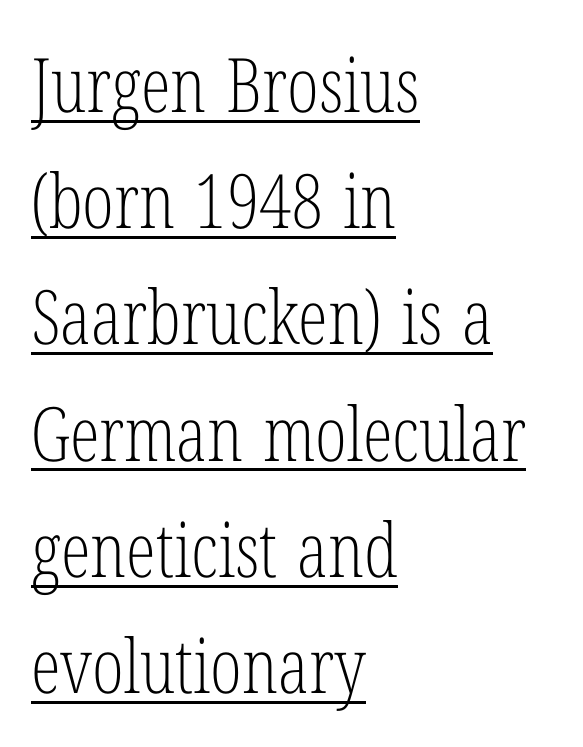
Q: Is the text bold? A: No.
Q: Is the text italic (slanted)? A: No, it is upright.
Q: Is the typeface a serif or a sans-serif typeface? A: Serif.
Q: Is the text underlined? A: Yes.
Q: How is the paragraph aligned? A: Left-aligned.
Q: Is the spacing between letters normal or unusually wide? A: Normal.
Q: Is the spacing between lines tight, normal or loose? A: Normal.
Q: Width (condensed, normal, or wide)? A: Condensed.
Q: Stroke contrast? A: Low.
Q: x-height? A: Medium.
Q: Monospaced? A: No.
